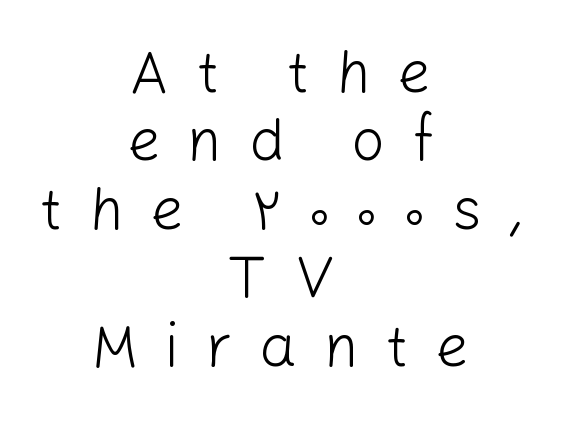
Each word looks stretched out because of the extra space between its letters. Is the block centered? Yes — each line is placed symmetrically about the middle. Descender tails drop into unmarked territory. This is roman type, the default non-slanted kind. Varying glyph widths throughout — classic text-font behaviour. Stroke thickness stays within the range of a standard reading face or lighter.
